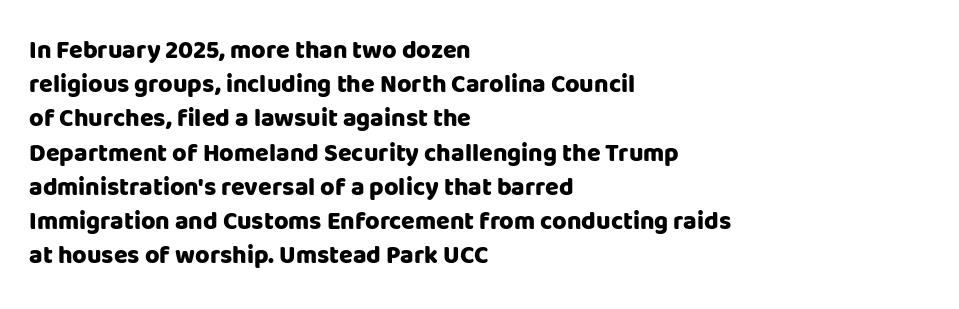
The image shows 25 px bold type, upright; set left-aligned, normal line spacing (1.37x), normal letter spacing, not underlined.
